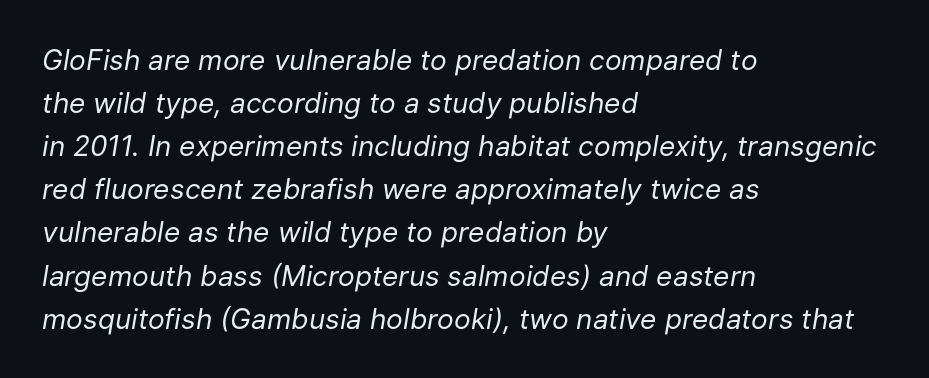
Q: Is the text bold? A: No.
Q: Is the text italic (slanted)? A: Yes, it leans right by about 9 degrees.
Q: Is the text underlined? A: No.
Q: How is the paragraph aligned? A: Left-aligned.
Q: Is the spacing between letters normal or unusually wide? A: Normal.
Q: Is the spacing between lines tight, normal or loose? A: Normal.
Q: Width (condensed, normal, or wide)? A: Normal.
Q: Stroke contrast? A: Low.
Q: x-height? A: Medium.
Q: Monospaced? A: No.
